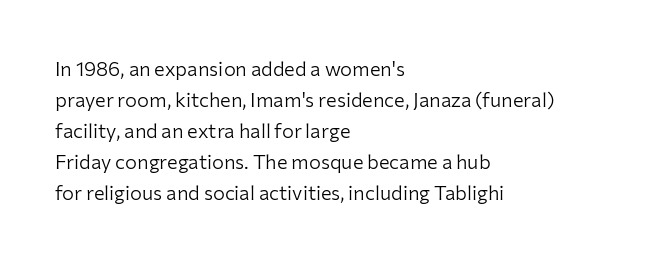
Q: Is the text bold? A: No.
Q: Is the text italic (slanted)? A: No, it is upright.
Q: Is the text underlined? A: No.
Q: How is the paragraph aligned? A: Left-aligned.
Q: Is the spacing between letters normal or unusually wide? A: Normal.
Q: Is the spacing between lines tight, normal or loose? A: Normal.
